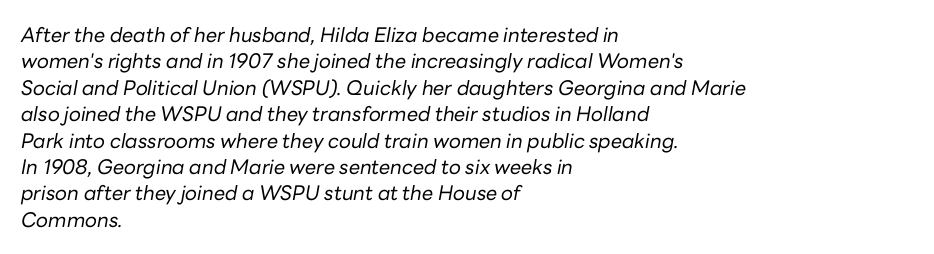
Slanted lettering throughout. Counters stay open thanks to moderate or lighter strokes. Regular leading. Alignment: flush left.
